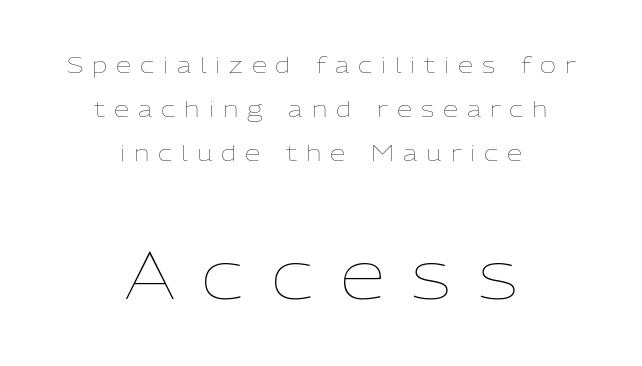
The image shows 66 px thin type, upright; set centered, loose line spacing (1.99x), unusually wide letter spacing (+0.41 em), not underlined; the second (bottom) block is 3.0x larger; low stroke contrast and a medium x-height.
